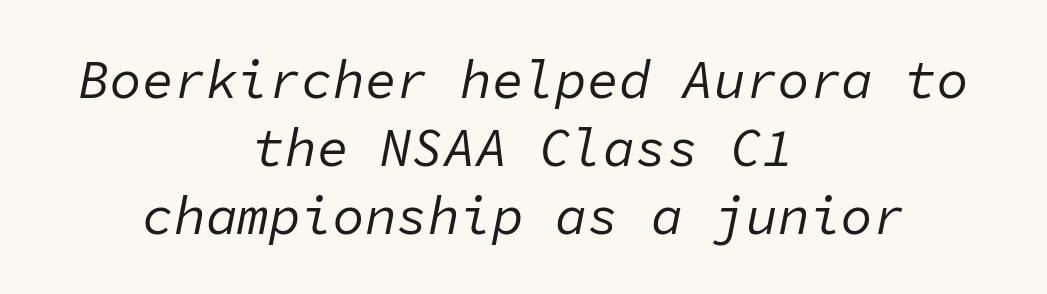
The image shows 53 px regular-weight type, italic (leaning right), monospaced; set centered, normal line spacing (1.28x), normal letter spacing, not underlined; low stroke contrast and a medium x-height.
